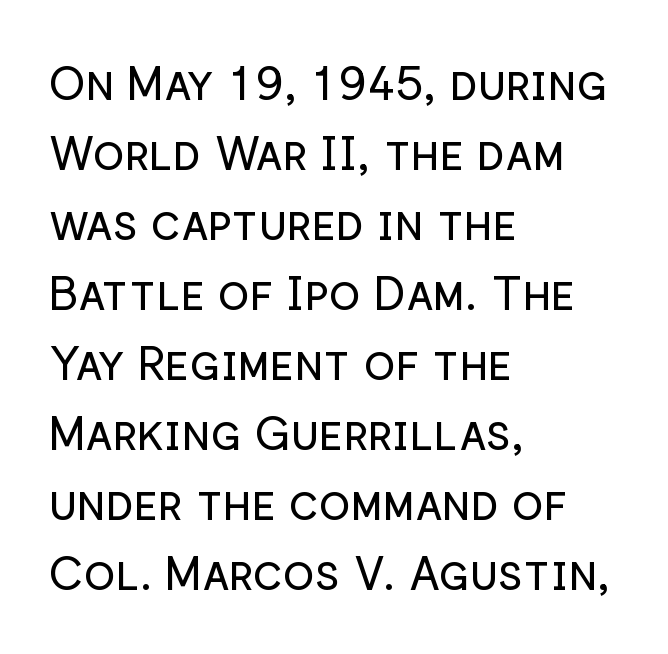
Horizontal bands of white between lines are of average thickness. The glyphs are unaccompanied by any horizontal stroke below them. Note the varied advance widths — an 'i' is clearly narrower than an 'm'. The typesetter chose a ragged-right arrangement here. Nope, not italic — everything's standing straight.
